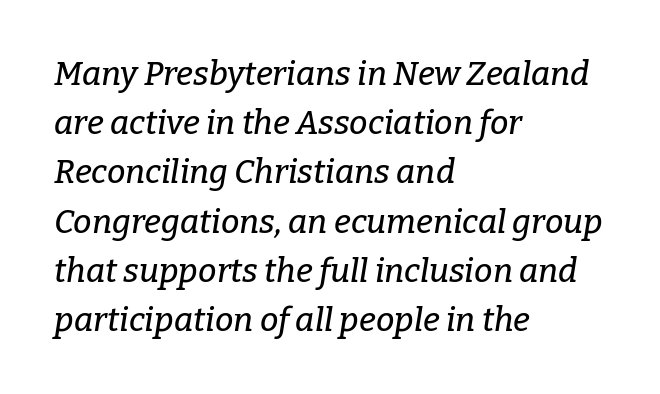
The image shows 33 px serif type, italic (leaning right); set left-aligned, normal line spacing (1.49x), normal letter spacing, not underlined; low stroke contrast and a medium x-height.
